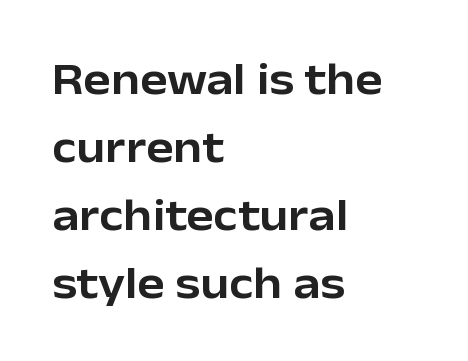
Q: Is the text italic (slanted)? A: No, it is upright.
Q: Is the typeface a serif or a sans-serif typeface? A: Sans-serif.
Q: Is the text underlined? A: No.
Q: How is the paragraph aligned? A: Left-aligned.
Q: Is the spacing between letters normal or unusually wide? A: Normal.
Q: Is the spacing between lines tight, normal or loose? A: Normal.
Q: Width (condensed, normal, or wide)? A: Normal.
Q: Stroke contrast? A: Low.
Q: x-height? A: Medium.
Q: Monospaced? A: No.
